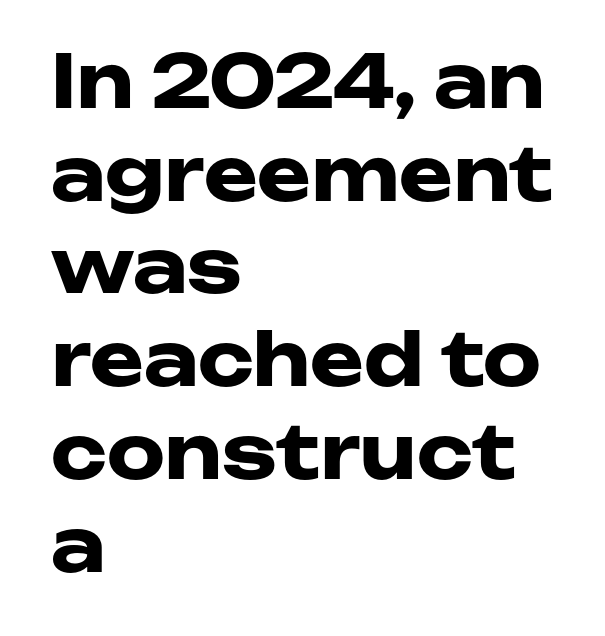
Q: Is the text bold? A: Yes.
Q: Is the text italic (slanted)? A: No, it is upright.
Q: Is the typeface a serif or a sans-serif typeface? A: Sans-serif.
Q: Is the text underlined? A: No.
Q: How is the paragraph aligned? A: Left-aligned.
Q: Is the spacing between letters normal or unusually wide? A: Normal.
Q: Is the spacing between lines tight, normal or loose? A: Normal.
Q: Width (condensed, normal, or wide)? A: Wide.
Q: Stroke contrast? A: Low.
Q: x-height? A: Medium.
Q: Monospaced? A: No.
